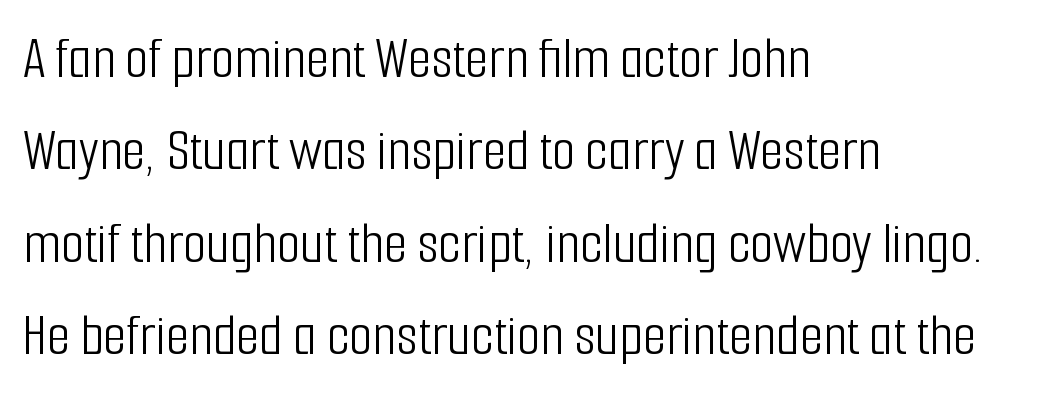
Each row of text sits above clean, open space. Vertical spacing — default. This sample is left-justified, so line endings fall wherever the words run out. Each stroke keeps to a modest, everyday thickness or less. The letters carry no serifs — their stems end cleanly without finishing strokes. You can tell it's not italic because the verticals are truly vertical.
